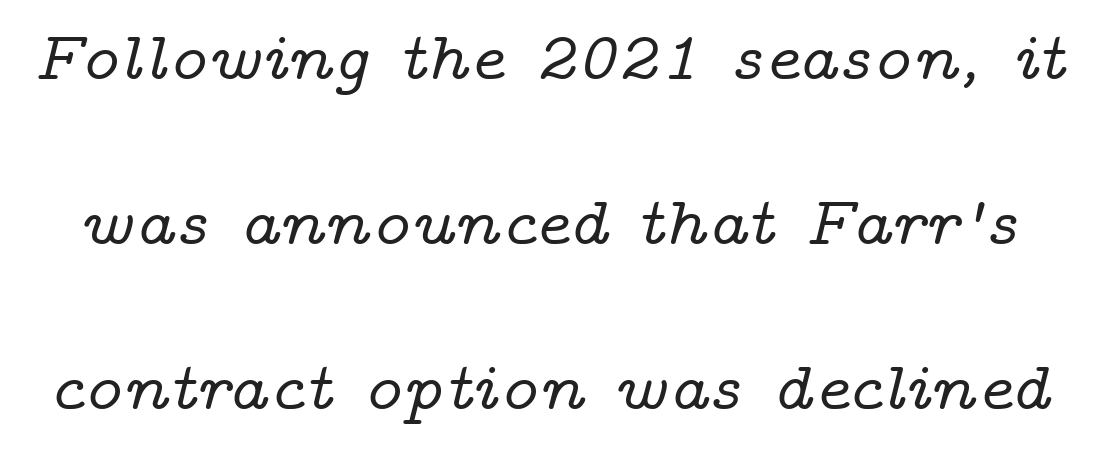
The image shows 68 px wide serif type, italic (leaning right); set loose line spacing (2.43x), normal letter spacing, not underlined; low stroke contrast and a medium x-height.
